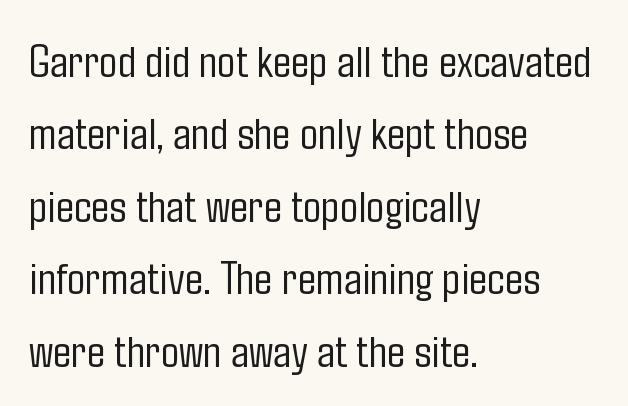
No heavy texture on the line: the type isn't bold. Students, note that the glyphs here touch the page at normal intervals. The face used here is proportionally spaced, like ordinary book or web type. This sample uses an upright cut, with every glyph sitting square on the baseline. Line spacing here is normal.
